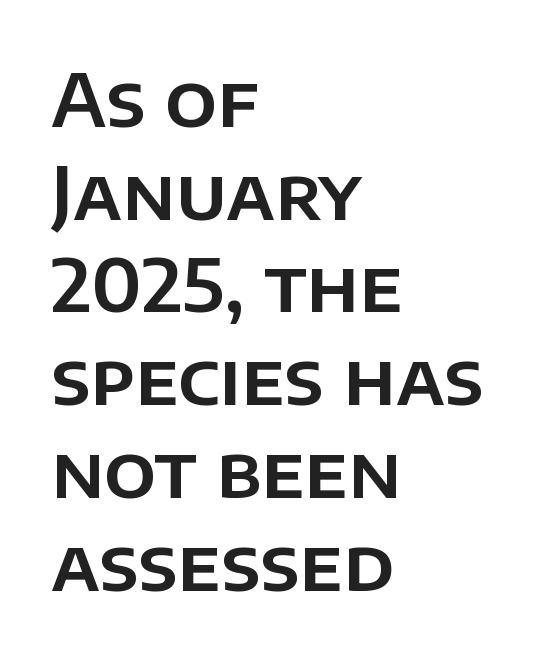
Q: Is the text italic (slanted)? A: No, it is upright.
Q: Is the typeface a serif or a sans-serif typeface? A: Sans-serif.
Q: Is the text underlined? A: No.
Q: How is the paragraph aligned? A: Left-aligned.
Q: Is the spacing between letters normal or unusually wide? A: Normal.
Q: Is the spacing between lines tight, normal or loose? A: Normal.
Q: Width (condensed, normal, or wide)? A: Normal.
Q: Stroke contrast? A: Low.
Q: x-height? A: Large.
Q: Monospaced? A: No.
